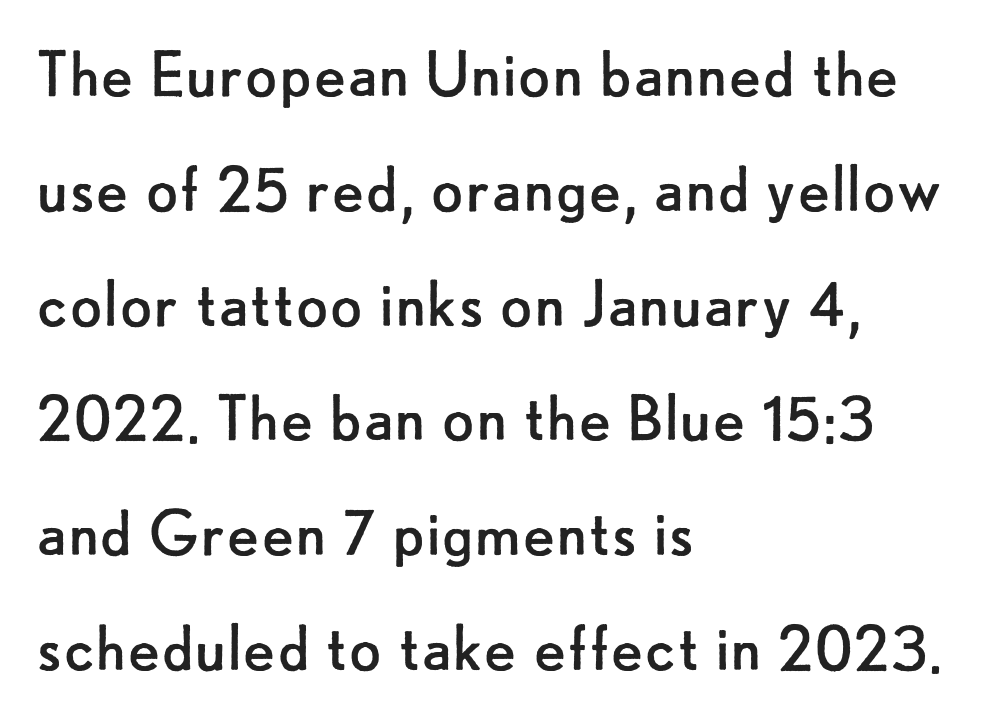
{"serif": "no", "italic": "no", "bold": "no", "weight": "regular", "width": "normal", "stroke_contrast": "low", "x_height": "small", "monospaced": "no", "underline": "no", "align": "left", "line_spacing": "normal", "line_spacing_ratio": 1.51, "letter_spacing": "normal", "letter_spacing_em": 0.0, "glyph_px": 76}
